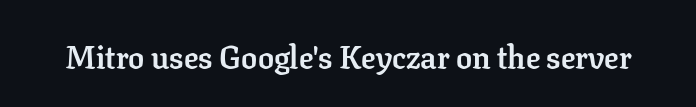
Q: Is the text bold? A: Yes.
Q: Is the text italic (slanted)? A: No, it is upright.
Q: Is the typeface a serif or a sans-serif typeface? A: Serif.
Q: Is the text underlined? A: No.
Q: Is the spacing between letters normal or unusually wide? A: Normal.
Q: Width (condensed, normal, or wide)? A: Normal.
Q: Stroke contrast? A: Low.
Q: x-height? A: Medium.
Q: Monospaced? A: No.
